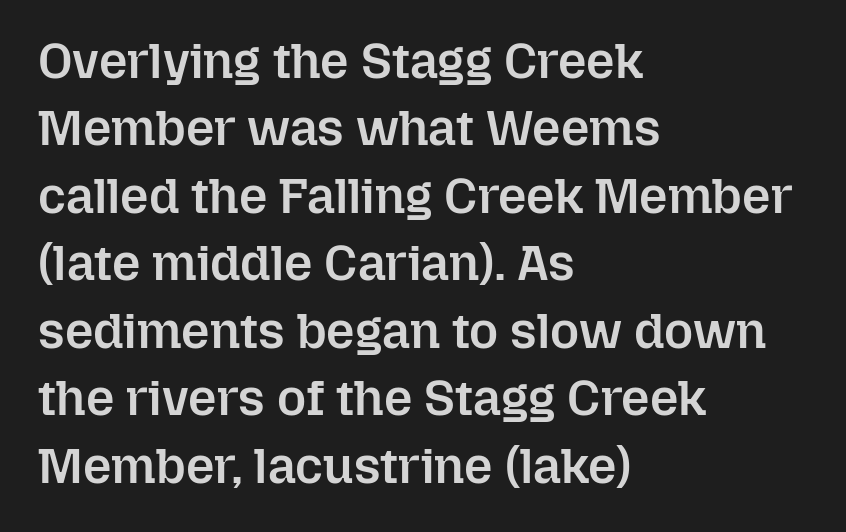
The image shows 50 px semibold type, upright; set left-aligned, normal line spacing (1.35x), normal letter spacing, not underlined; low stroke contrast and a medium x-height.
